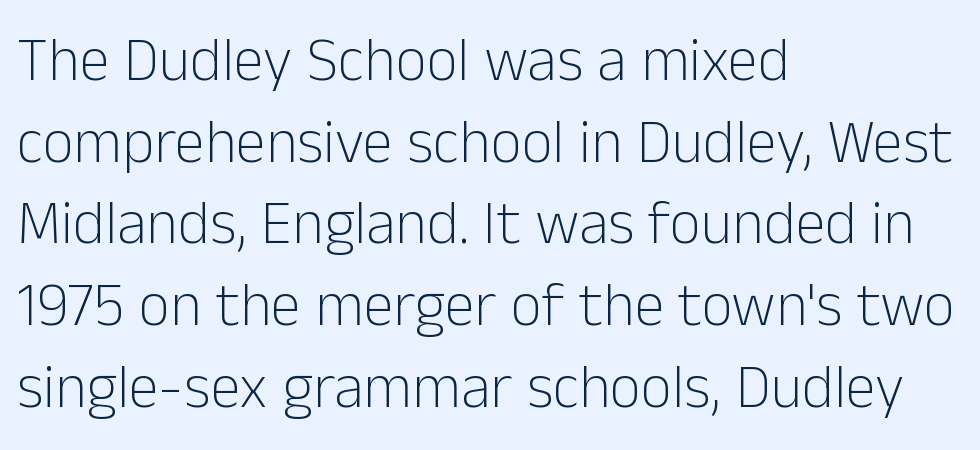
The image shows 61 px light sans-serif type, upright; set left-aligned, normal line spacing (1.34x), normal letter spacing, not underlined; low stroke contrast and a medium x-height.
